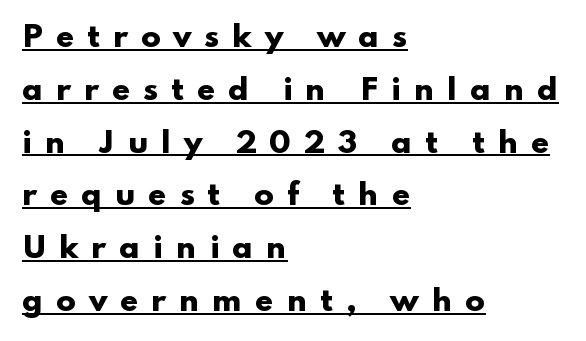
Its strokes are broad and dark, the hallmark of bold type. There is plenty of visible air inserted between adjacent glyphs. The lettering stays uniformly vertical, giving the passage a roman look. Letterform terminals end flat and unadorned throughout the passage. This sample has the flowing, uneven cadence of proportional lettering. This sample is left-justified, so line endings fall wherever the words run out.
